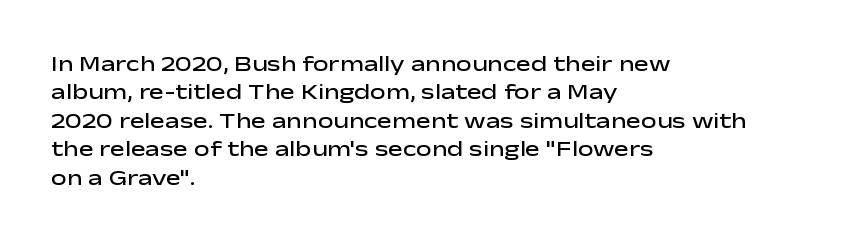
Tall strokes in this sample are plumb rather than angled. Caption: multi-line text, flush left, ragged right. Underline: absent. No extra tracking has been applied to these lines. The passage shown stacks its lines at a standard gap.
